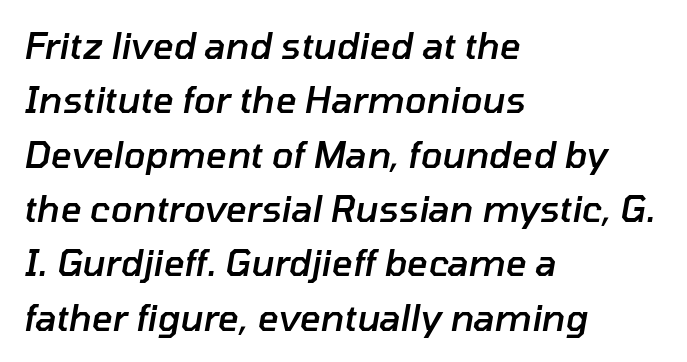
{"italic": "yes", "lean": "right", "slant_degrees": 10, "bold": "semi", "weight": "semibold", "width": "normal", "stroke_contrast": "low", "x_height": "medium", "monospaced": "no", "underline": "no", "align": "left", "line_spacing": "normal", "line_spacing_ratio": 1.51, "letter_spacing": "normal", "letter_spacing_em": 0.0, "glyph_px": 36}
